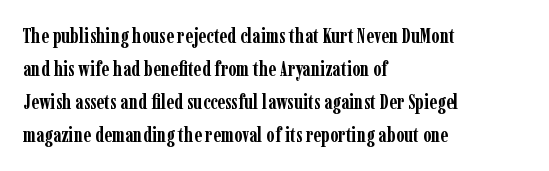
The sample has been set heavy, in full bold. Any mark beneath the type? The region is blank. The ragged edge is on the right, which tells us the setting is flush left. This sample uses plain, unmodified letter spacing. Posture: vertical. Does the leading feel generous? No, just average.
